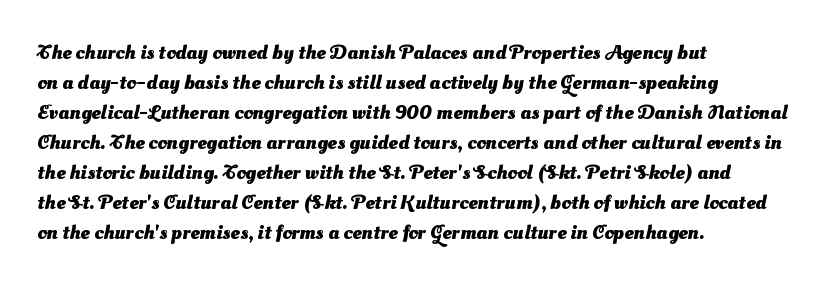
Q: Is the text bold? A: Yes.
Q: Is the text underlined? A: No.
Q: How is the paragraph aligned? A: Left-aligned.
Q: Is the spacing between letters normal or unusually wide? A: Normal.
Q: Is the spacing between lines tight, normal or loose? A: Normal.
